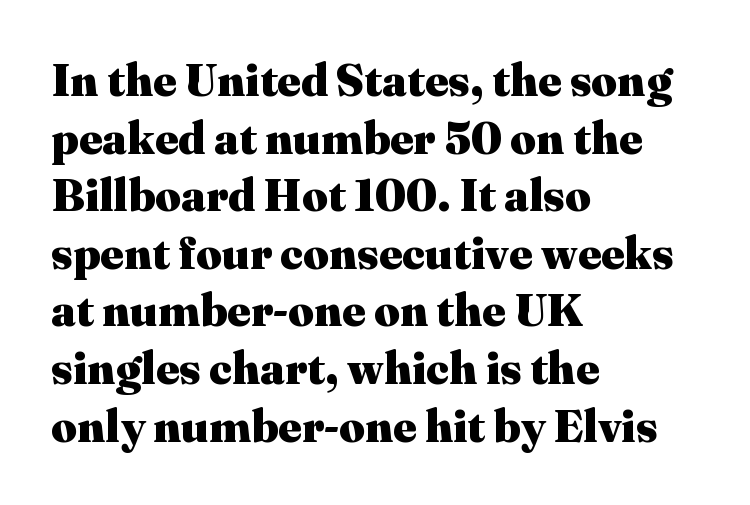
A roman cut, with each character standing at attention. Observe the ordinary spacing: letters are neighbours, not strangers. Rows of type keep a routine distance in the vertical direction. Compared with an ordinary text face, these strokes are far heavier — a full bold. The rendering uses natural spacing where letterforms have individual widths. Descenders are the only things crossing below the line.
